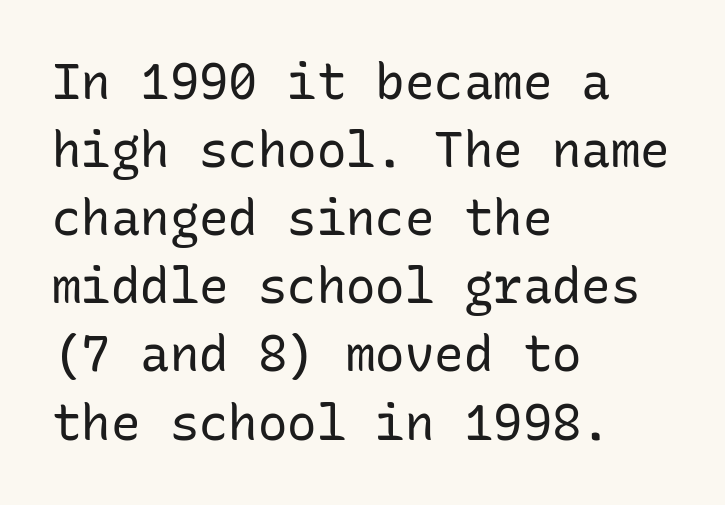
Q: Is the text bold? A: No.
Q: Is the text italic (slanted)? A: No, it is upright.
Q: Is the typeface a serif or a sans-serif typeface? A: Sans-serif.
Q: Is the text underlined? A: No.
Q: How is the paragraph aligned? A: Left-aligned.
Q: Is the spacing between letters normal or unusually wide? A: Normal.
Q: Is the spacing between lines tight, normal or loose? A: Normal.
Q: Width (condensed, normal, or wide)? A: Normal.
Q: Stroke contrast? A: Low.
Q: x-height? A: Medium.
Q: Monospaced? A: Yes.
